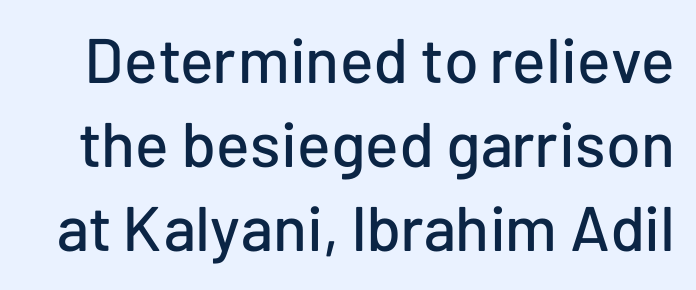
Q: Is the text italic (slanted)? A: No, it is upright.
Q: Is the typeface a serif or a sans-serif typeface? A: Sans-serif.
Q: Is the text underlined? A: No.
Q: Is the spacing between letters normal or unusually wide? A: Normal.
Q: Is the spacing between lines tight, normal or loose? A: Normal.
Q: Width (condensed, normal, or wide)? A: Normal.
Q: Stroke contrast? A: Low.
Q: x-height? A: Medium.
Q: Monospaced? A: No.
